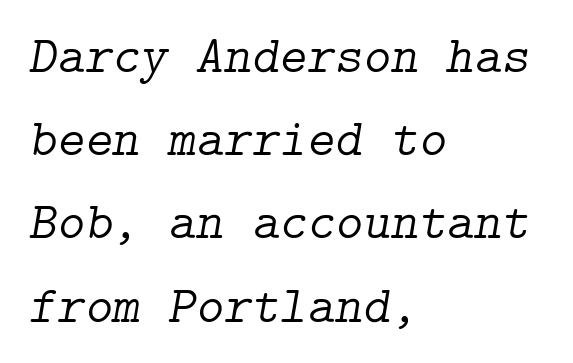
This sample uses a serif face. Stems and bowls with no extra thickness — not bold. Slant detected: the letters are inclined. The type is set solid horizontally, with unmodified tracking. The rag falls on the right side of this text block. The rows are spaced the way most documents space them.
